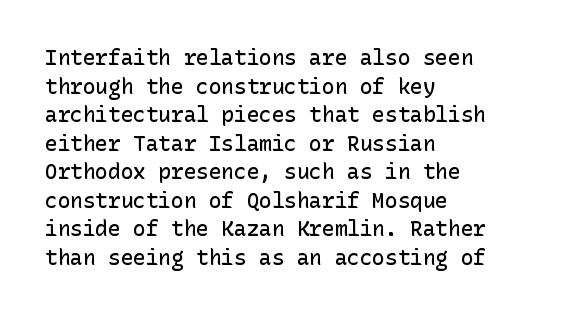
The image shows 21 px text type, upright; set left-aligned, normal line spacing (1.36x), normal letter spacing, not underlined.
